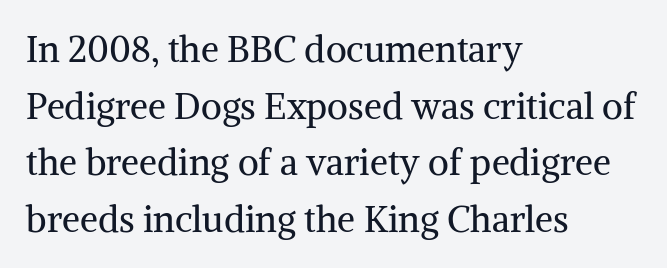
Q: Is the text bold? A: No.
Q: Is the text italic (slanted)? A: No, it is upright.
Q: Is the typeface a serif or a sans-serif typeface? A: Serif.
Q: Is the text underlined? A: No.
Q: How is the paragraph aligned? A: Left-aligned.
Q: Is the spacing between letters normal or unusually wide? A: Normal.
Q: Is the spacing between lines tight, normal or loose? A: Normal.
Q: Width (condensed, normal, or wide)? A: Normal.
Q: Stroke contrast? A: Medium.
Q: x-height? A: Medium.
Q: Monospaced? A: No.
